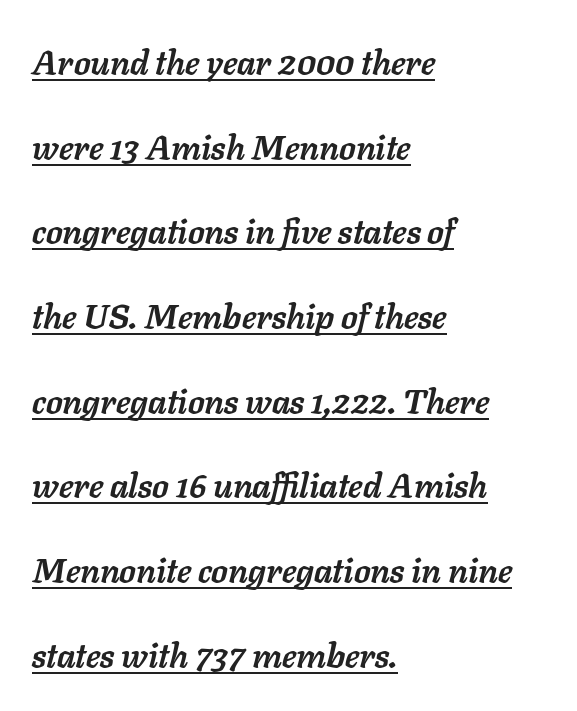
The setting favours the left margin, as ordinary paragraphs usually do. The rendering applies a slant to the glyphs. Reading down the column, the eye jumps a long way to each next line. What decoration does the sample have? An underline. Spacing between characters is what you'd get straight out of the box. Its strokes are broad and dark, the hallmark of bold type.
